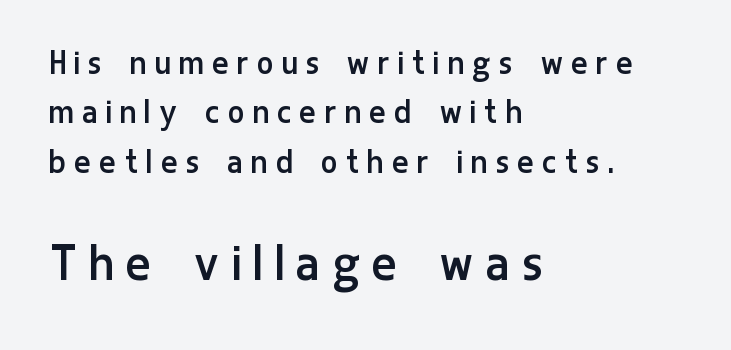
{"serif": "no", "italic": "no", "bold": "no", "weight": "regular", "width": "condensed", "stroke_contrast": "low", "x_height": "medium", "monospaced": "no", "underline": "no", "align": "left", "line_spacing": "normal", "line_spacing_ratio": 1.3, "letter_spacing": "wide", "letter_spacing_em": 0.25, "larger_block": "second", "size_ratio": 1.5, "glyph_px": 57}
